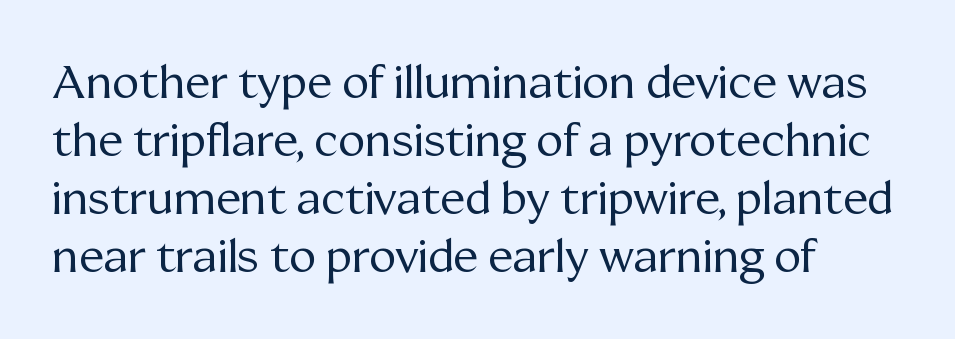
Q: Is the text bold? A: No.
Q: Is the text italic (slanted)? A: No, it is upright.
Q: Is the typeface a serif or a sans-serif typeface? A: Serif.
Q: Is the text underlined? A: No.
Q: How is the paragraph aligned? A: Left-aligned.
Q: Is the spacing between letters normal or unusually wide? A: Normal.
Q: Is the spacing between lines tight, normal or loose? A: Normal.
Q: Width (condensed, normal, or wide)? A: Normal.
Q: Stroke contrast? A: Medium.
Q: x-height? A: Medium.
Q: Monospaced? A: No.
